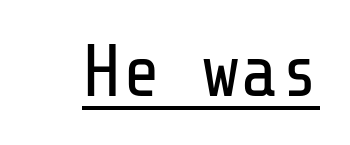
Each word holds together tightly as a unit, with standard inter-letter gaps. Is there an underline? Yes — a line sits under the letters. The type family on display is of the sans-serif kind. Unbolded letterforms with no extra heft. This is the regular roman posture of the typeface.
